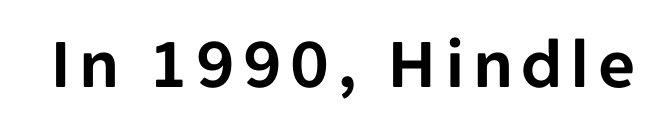
Q: Is the text italic (slanted)? A: No, it is upright.
Q: Is the typeface a serif or a sans-serif typeface? A: Sans-serif.
Q: Is the text underlined? A: No.
Q: Width (condensed, normal, or wide)? A: Normal.
Q: Stroke contrast? A: Low.
Q: x-height? A: Medium.
Q: Monospaced? A: No.
